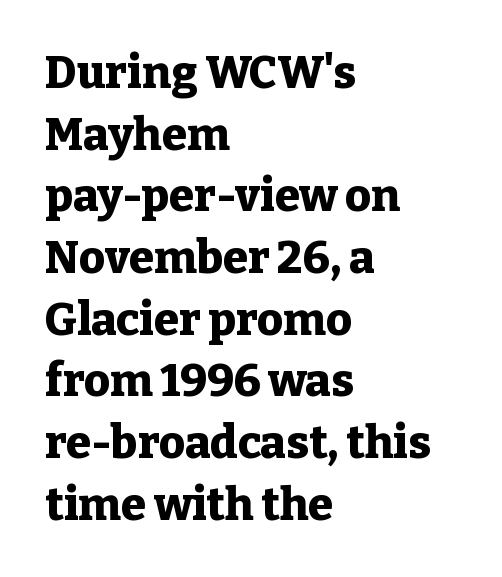
{"serif": "yes", "italic": "no", "bold": "yes", "weight": "heavy", "width": "normal", "stroke_contrast": "low", "x_height": "medium", "monospaced": "no", "underline": "no", "align": "left", "line_spacing": "normal", "line_spacing_ratio": 1.37, "letter_spacing": "normal", "letter_spacing_em": 0.0, "glyph_px": 45}
